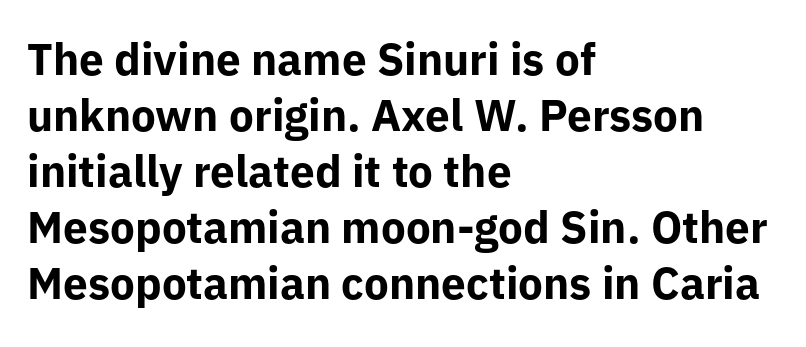
This rendering uses left alignment, leaving the right contour irregular. Normally led — the rows are evenly, conventionally spaced. Default kerning and tracking; the words read as compact shapes. The typography opts for an upright posture over an oblique one.
